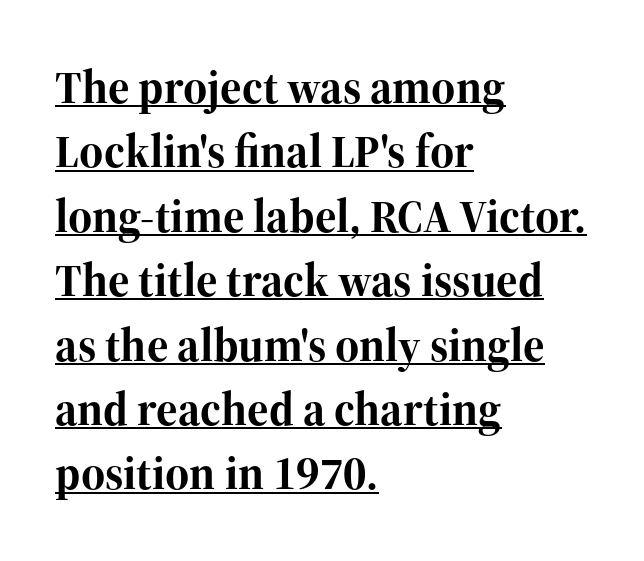
Q: Is the text bold? A: Yes.
Q: Is the text italic (slanted)? A: No, it is upright.
Q: Is the typeface a serif or a sans-serif typeface? A: Serif.
Q: Is the text underlined? A: Yes.
Q: How is the paragraph aligned? A: Left-aligned.
Q: Is the spacing between letters normal or unusually wide? A: Normal.
Q: Is the spacing between lines tight, normal or loose? A: Normal.
Q: Width (condensed, normal, or wide)? A: Normal.
Q: Stroke contrast? A: High.
Q: x-height? A: Medium.
Q: Monospaced? A: No.
